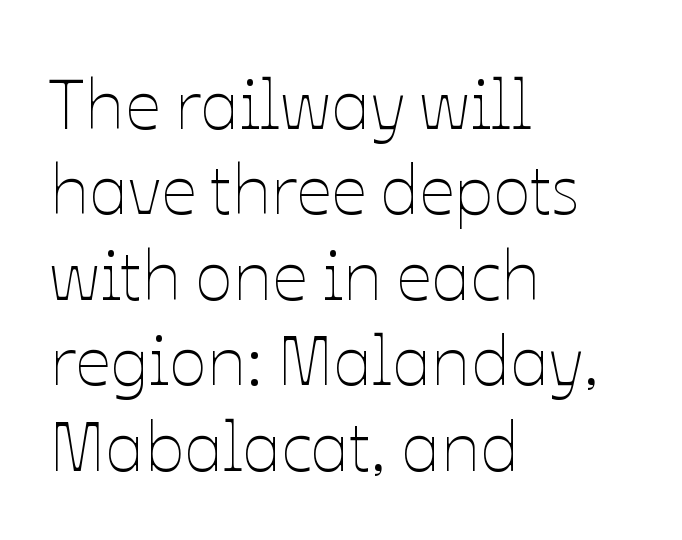
The image shows 70 px thin type, upright; set left-aligned, line spacing 1.22x, normal letter spacing, not underlined; low stroke contrast and a medium x-height.
